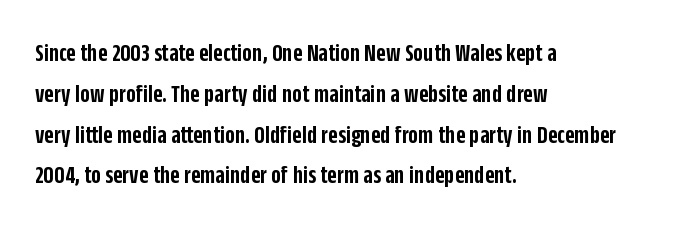
The image shows 26 px text type, upright; set left-aligned, normal line spacing (1.57x), normal letter spacing, not underlined.
